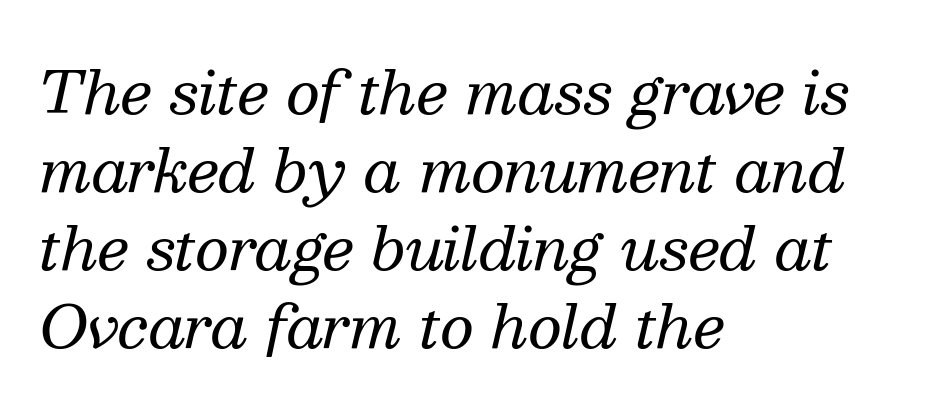
The paragraph shown leans on its left margin. Does extra space separate the letters? No, they use regular spacing. The passage shown is not underscored anywhere. The font sits on the lighter half of the weight spectrum, regular included. There's an unmistakable incline to the writing here. This sample has the flowing, uneven cadence of proportional lettering.
